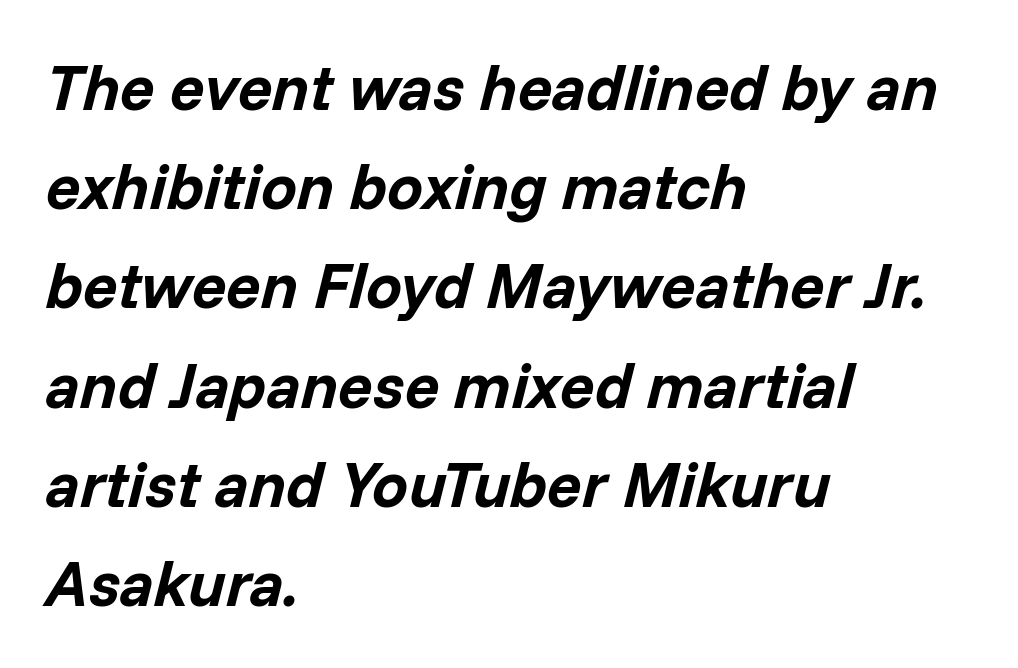
The image shows 64 px bold type, italic (leaning right); set left-aligned, normal line spacing (1.55x), normal letter spacing, not underlined; low stroke contrast and a medium x-height.
